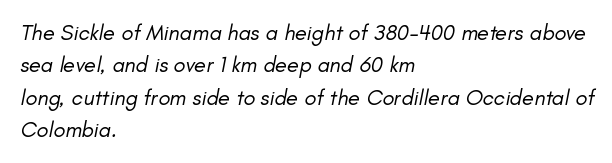
The image shows 22 px text type, italic (leaning right); set left-aligned, normal line spacing (1.47x), normal letter spacing, not underlined.
